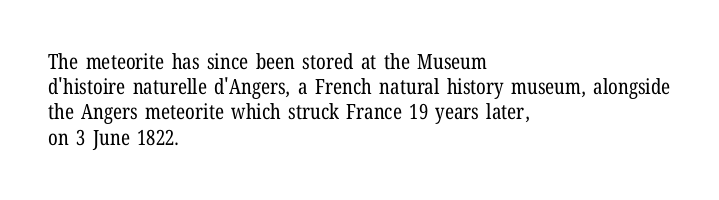
The letterforms sit shoulder to shoulder at normal distance. Typeset ragged right — the left edge is the straight one. The lettering holds an erect, upright posture throughout. Vertical stems look standard width or narrower in stroke. Beneath every word, the page is bare.
